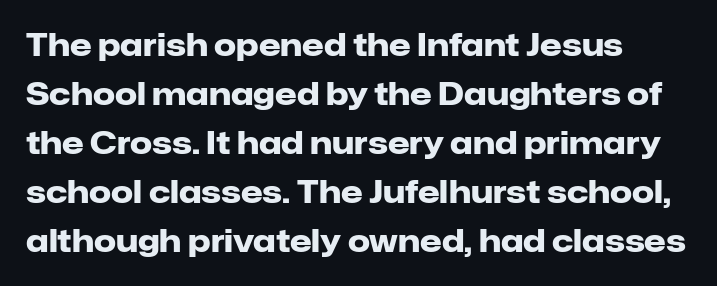
Q: Is the text bold? A: Yes.
Q: Is the text italic (slanted)? A: No, it is upright.
Q: Is the typeface a serif or a sans-serif typeface? A: Sans-serif.
Q: Is the text underlined? A: No.
Q: How is the paragraph aligned? A: Left-aligned.
Q: Is the spacing between letters normal or unusually wide? A: Normal.
Q: Is the spacing between lines tight, normal or loose? A: Normal.
Q: Width (condensed, normal, or wide)? A: Normal.
Q: Stroke contrast? A: Low.
Q: x-height? A: Medium.
Q: Monospaced? A: No.
